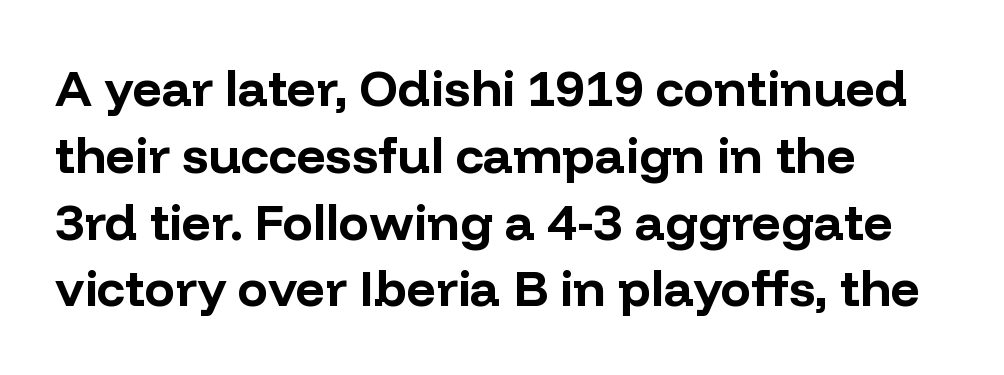
The passage shown is typeset with a sans-serif family. Note the varied advance widths — an 'i' is clearly narrower than an 'm'. One-word summary of the alignment: left. Nobody drew a line under any word here.
